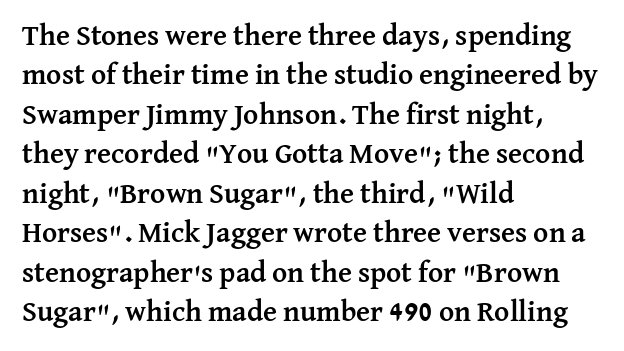
The font is running at its bold setting. The face used here is rendered with its standard letterfit. Varying glyph widths throughout — classic text-font behaviour. The line-height multiplier appears to be the usual default. These lines are set flush left with a ragged right edge. The rendering shows small feet on the letterforms — a serif design.
